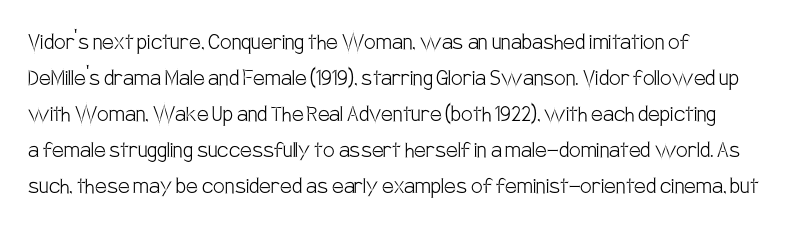
The image shows 26 px text type, upright; set left-aligned, normal line spacing (1.38x), normal letter spacing, not underlined.
